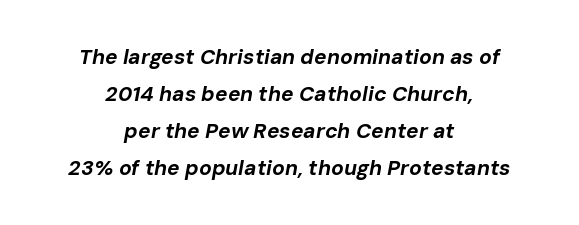
Underlining? Definitely not there. Casual observation: everything's sitting right in the middle. Tracking here is standard; glyphs follow each other at the usual distance. As a designer I'd log this as weight 700, bold. Slant detected: the letters are inclined.
